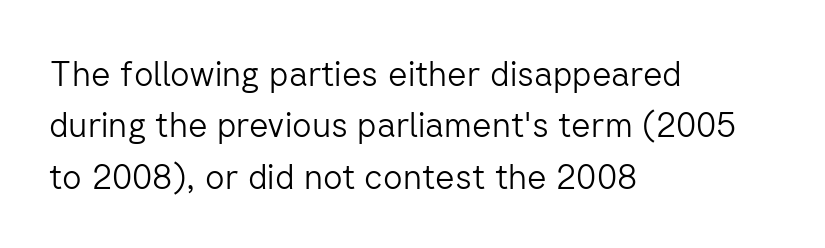
Q: Is the text bold? A: No.
Q: Is the text italic (slanted)? A: No, it is upright.
Q: Is the typeface a serif or a sans-serif typeface? A: Sans-serif.
Q: Is the text underlined? A: No.
Q: How is the paragraph aligned? A: Left-aligned.
Q: Is the spacing between letters normal or unusually wide? A: Normal.
Q: Is the spacing between lines tight, normal or loose? A: Normal.
Q: Width (condensed, normal, or wide)? A: Normal.
Q: Stroke contrast? A: Low.
Q: x-height? A: Medium.
Q: Monospaced? A: No.
